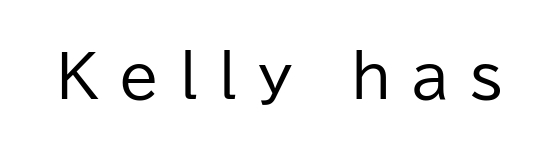
No chunkiness to these letters — they're not bold. Does the lettering tilt? It doesn't — this is upright. Type style note: lacks serifs. This sample has the flowing, uneven cadence of proportional lettering. What stands out about the letter spacing? Its width — letters are far apart. Check the space under the baseline: it is left empty.
